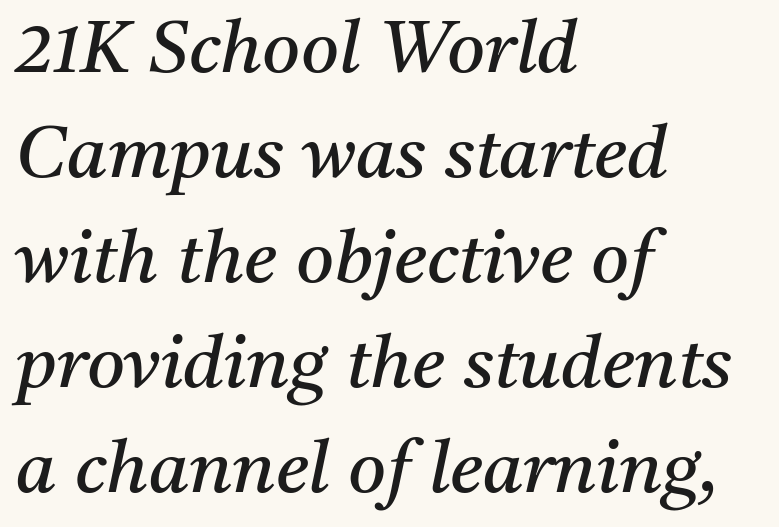
{"serif": "yes", "italic": "yes", "lean": "right", "slant_degrees": 11, "bold": "no", "weight": "regular", "width": "normal", "stroke_contrast": "medium", "x_height": "medium", "monospaced": "no", "underline": "no", "align": "left", "line_spacing": "normal", "line_spacing_ratio": 1.44, "letter_spacing": "normal", "letter_spacing_em": 0.0, "glyph_px": 73}
